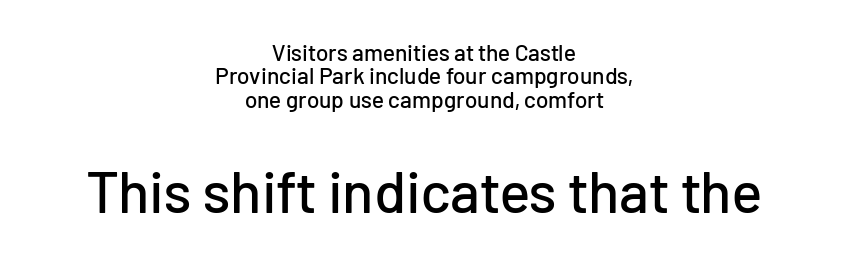
{"serif": "no", "italic": "no", "width": "normal", "stroke_contrast": "low", "x_height": "medium", "monospaced": "no", "underline": "no", "align": "center", "line_spacing": "tight", "line_spacing_ratio": 1.02, "letter_spacing": "normal", "letter_spacing_em": 0.0, "larger_block": "second", "size_ratio": 2.52, "glyph_px": 58}
